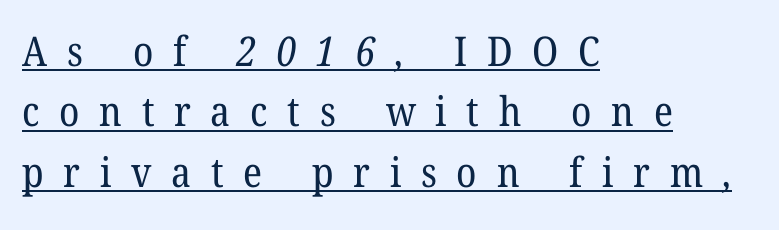
Q: Is the text bold? A: No.
Q: Is the typeface a serif or a sans-serif typeface? A: Serif.
Q: Is the text underlined? A: Yes.
Q: How is the paragraph aligned? A: Left-aligned.
Q: Is the spacing between letters normal or unusually wide? A: Unusually wide.
Q: Is the spacing between lines tight, normal or loose? A: Normal.
Q: Width (condensed, normal, or wide)? A: Normal.
Q: Stroke contrast? A: Low.
Q: x-height? A: Medium.
Q: Monospaced? A: No.
